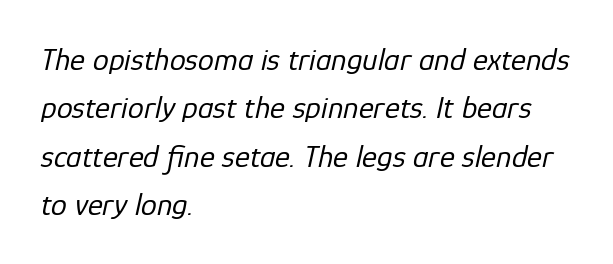
Plain, unruled lines of type. Is this a fixed-width face? No — the glyphs have proportional, varying widths. This block has exactly the height ordinary leading produces. The font's italic variant was chosen for this text.
